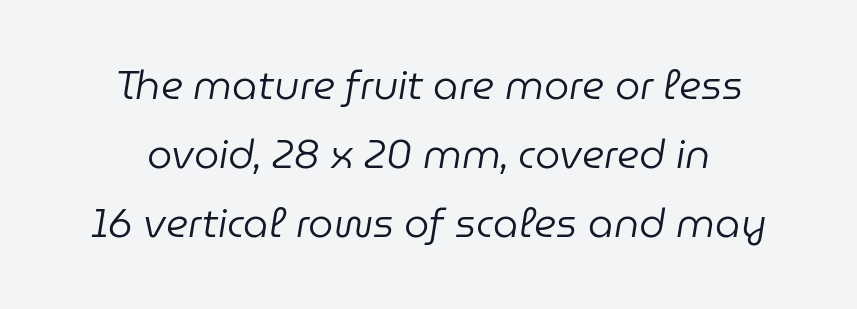
The gaps between neighbouring characters are ordinary and unremarkable. Quick note: italic. Stroke thickness stays within the range of a standard reading face or lighter. Is this a fixed-width face? No — the glyphs have proportional, varying widths. The whitespace from short lines is split evenly between both sides. The string is rendered with underlining switched off.
